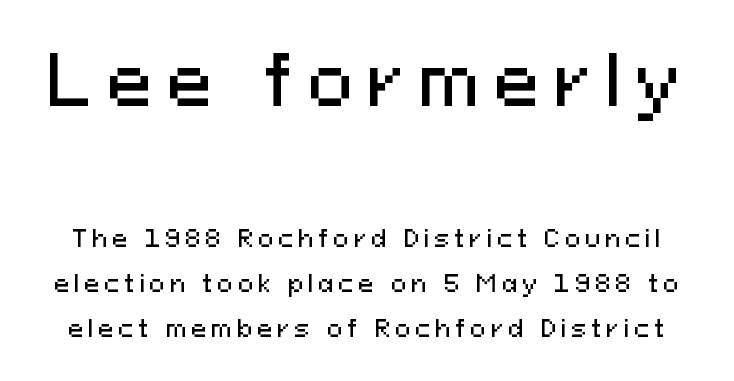
Q: Is the text italic (slanted)? A: No, it is upright.
Q: Is the typeface a serif or a sans-serif typeface? A: Sans-serif.
Q: Is the text underlined? A: No.
Q: Is the spacing between letters normal or unusually wide? A: Unusually wide.
Q: Is the spacing between lines tight, normal or loose? A: Loose.
Q: Which block of text is set in a larger size, the first (top) or the second (bottom)? A: The first (top) one.
Q: Width (condensed, normal, or wide)? A: Normal.
Q: Stroke contrast? A: Medium.
Q: x-height? A: Medium.
Q: Monospaced? A: No.
